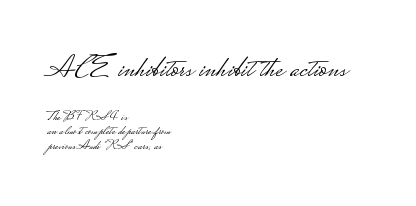
The image shows 32 px light, wide sans-serif type; set left-aligned, tight line spacing (1.06x), normal letter spacing, not underlined; the first (top) block is 2.29x larger; low stroke contrast.
